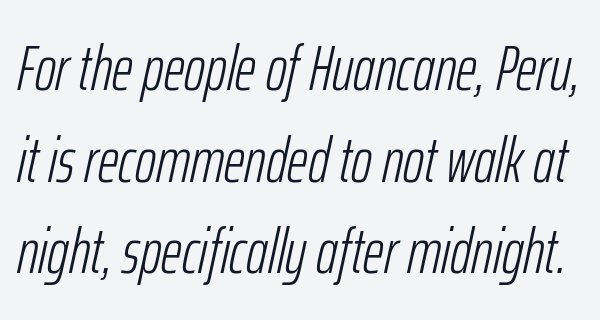
The image shows 64 px light, condensed type, italic (leaning right); set normal line spacing (1.43x), normal letter spacing, not underlined; low stroke contrast and a medium x-height.
